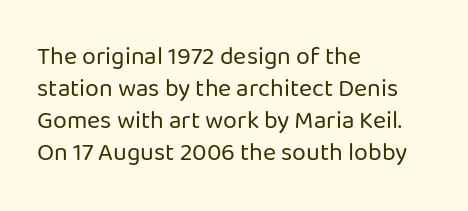
Glance below the letters and you will spot only blank space. The weight tops out at a normal text grade. Teacher's note: observe the even left margin — that is flush-left alignment. Interline gaps are of average width in this sample. In terms of posture, this sample is upright.
